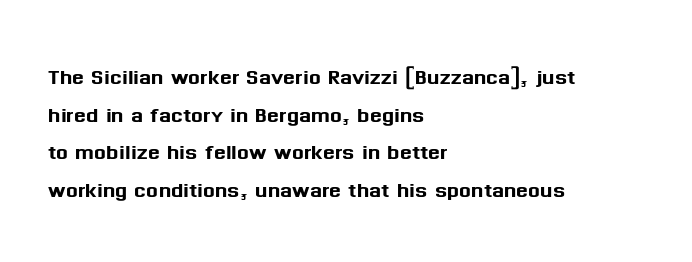
Q: Is the text italic (slanted)? A: No, it is upright.
Q: Is the typeface a serif or a sans-serif typeface? A: Sans-serif.
Q: Is the text underlined? A: No.
Q: How is the paragraph aligned? A: Left-aligned.
Q: Is the spacing between letters normal or unusually wide? A: Normal.
Q: Is the spacing between lines tight, normal or loose? A: Normal.
Q: Width (condensed, normal, or wide)? A: Normal.
Q: Stroke contrast? A: Medium.
Q: x-height? A: Medium.
Q: Monospaced? A: No.
